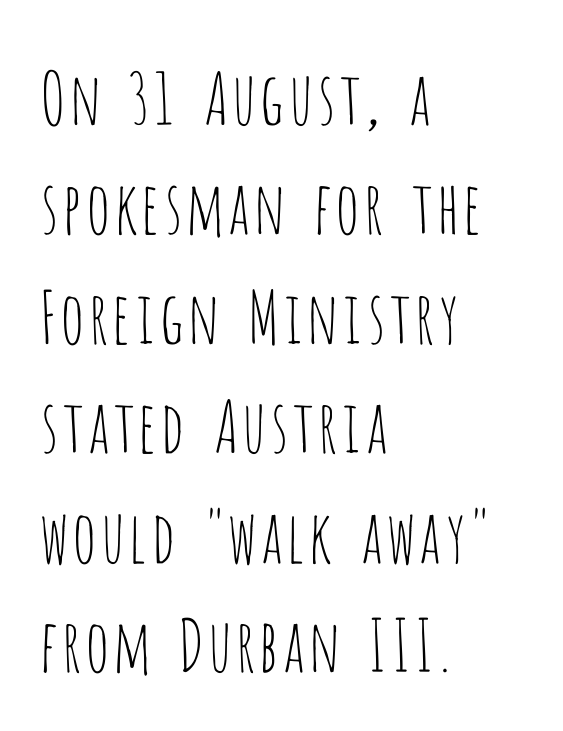
Q: Is the text bold? A: No.
Q: Is the text italic (slanted)? A: No, it is upright.
Q: Is the typeface a serif or a sans-serif typeface? A: Sans-serif.
Q: Is the text underlined? A: No.
Q: How is the paragraph aligned? A: Left-aligned.
Q: Is the spacing between letters normal or unusually wide? A: Normal.
Q: Is the spacing between lines tight, normal or loose? A: Normal.
Q: Width (condensed, normal, or wide)? A: Condensed.
Q: Stroke contrast? A: Low.
Q: x-height? A: Large.
Q: Monospaced? A: No.
